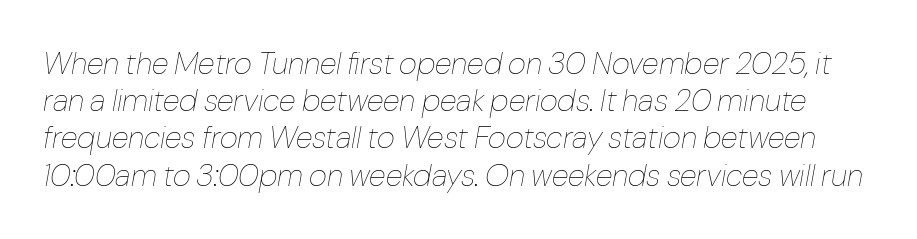
Q: Is the text bold? A: No.
Q: Is the text italic (slanted)? A: Yes, it leans right by about 10 degrees.
Q: Is the text underlined? A: No.
Q: Is the spacing between letters normal or unusually wide? A: Normal.
Q: Width (condensed, normal, or wide)? A: Normal.
Q: Stroke contrast? A: Low.
Q: x-height? A: Medium.
Q: Monospaced? A: No.
